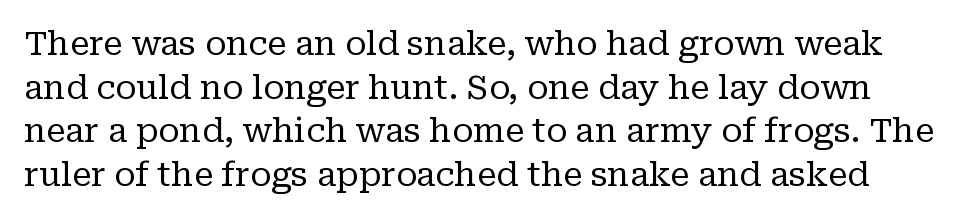
A quiet, ordinary-to-light weight characterises the typeface. Evenly set lines give the paragraph a standard silhouette. Font category for this specimen: serif. Caption: standard tracking, unaltered. Think of a printed novel: that variable character pitch is what you see here.
